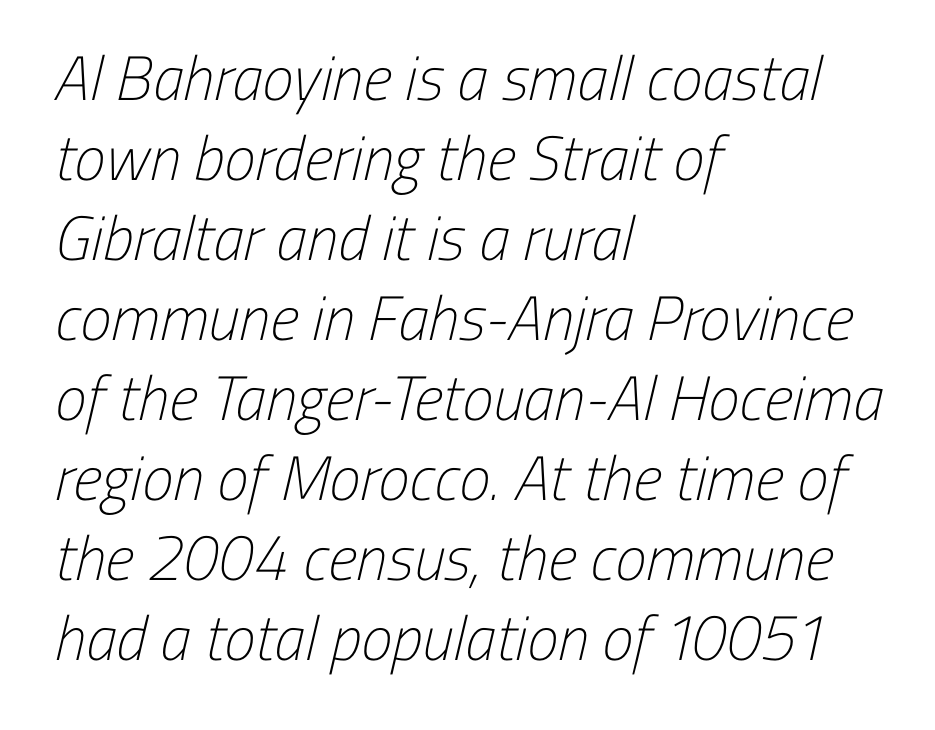
Q: Is the text bold? A: No.
Q: Is the typeface a serif or a sans-serif typeface? A: Sans-serif.
Q: Is the text underlined? A: No.
Q: How is the paragraph aligned? A: Left-aligned.
Q: Is the spacing between letters normal or unusually wide? A: Normal.
Q: Is the spacing between lines tight, normal or loose? A: Normal.
Q: Width (condensed, normal, or wide)? A: Condensed.
Q: Stroke contrast? A: Low.
Q: x-height? A: Medium.
Q: Monospaced? A: No.
